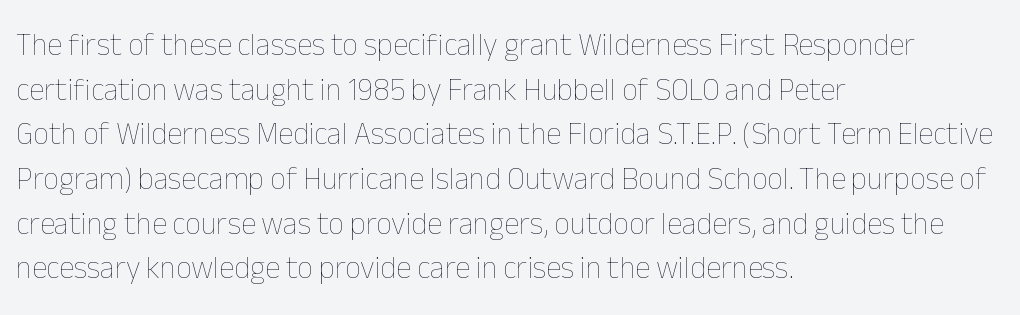
{"italic": "no", "bold": "no", "weight": "thin", "width": "normal", "stroke_contrast": "low", "x_height": "medium", "monospaced": "no", "underline": "no", "align": "left", "line_spacing": "normal", "line_spacing_ratio": 1.44, "letter_spacing": "normal", "letter_spacing_em": 0.0, "glyph_px": 31}
